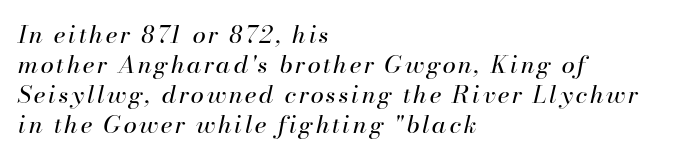
Vertical stems look standard width or narrower in stroke. A bare baseline throughout the passage. Looking at the ascenders, they clearly lean. Evenly set lines give the paragraph a standard silhouette. Teacher's note: observe the even left margin — that is flush-left alignment.
